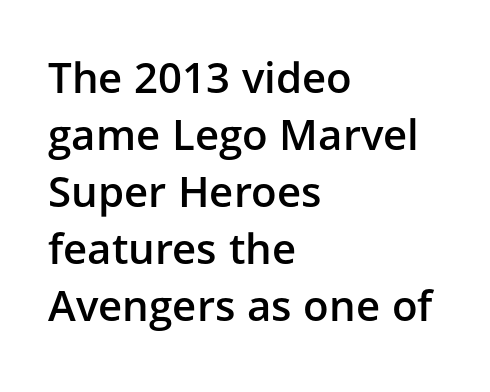
The setting favours the left margin, as ordinary paragraphs usually do. Posture: vertical. The area under the type is left untouched. Nothing unusual about the tracking: characters are spaced as the font intends.
